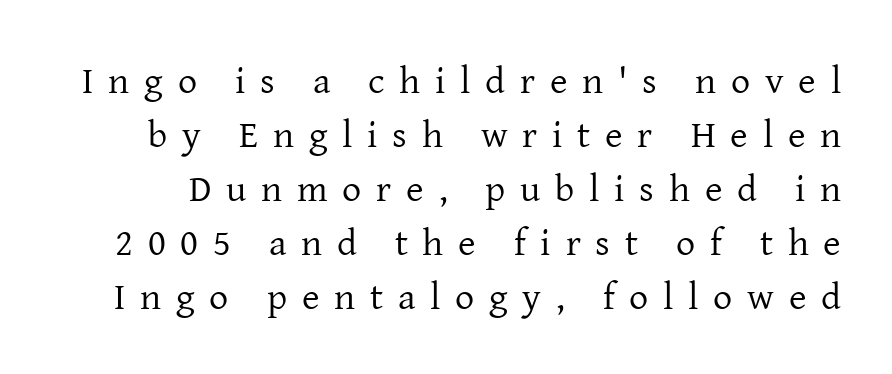
In terms of letterspacing, this is a distinctly airy, spread setting. Vertical stems look standard width or narrower in stroke. Unlike a clean sans, this face finishes its strokes with serifs. Rows of type keep a routine distance in the vertical direction. The string is rendered with underlining switched off. When letters stand straight like this, we call the style roman or upright.
